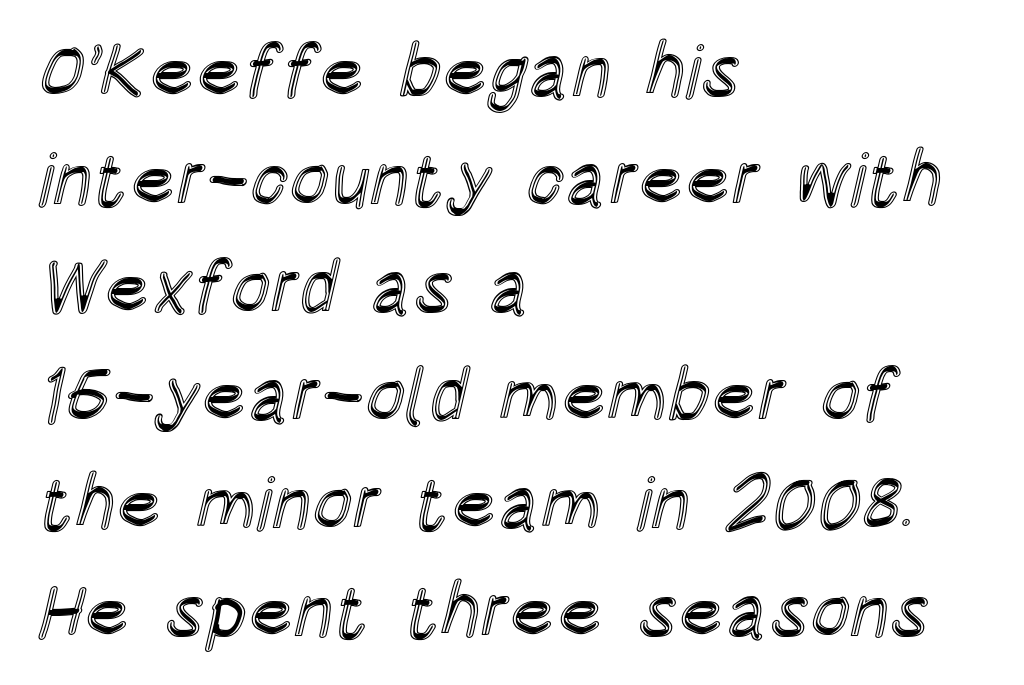
The image shows 75 px condensed type; set left-aligned, normal line spacing (1.44x), normal letter spacing, not underlined; a large x-height.
